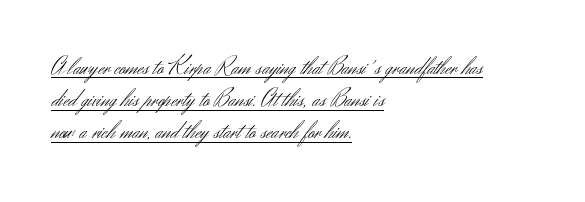
The image shows 24 px text type; set left-aligned, normal line spacing (1.34x), normal letter spacing, underlined.
